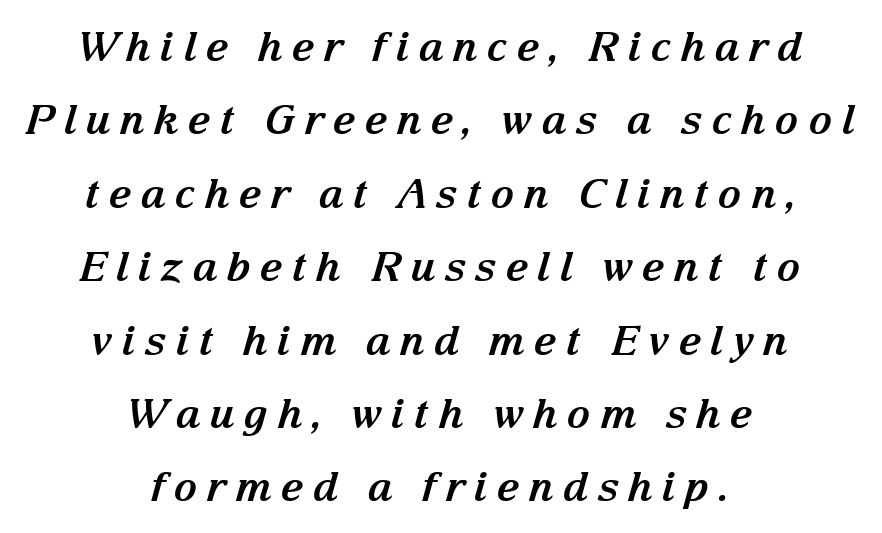
Q: Is the text bold? A: Yes.
Q: Is the text italic (slanted)? A: Yes, it leans right by about 15 degrees.
Q: Is the typeface a serif or a sans-serif typeface? A: Serif.
Q: Is the text underlined? A: No.
Q: How is the paragraph aligned? A: Centered.
Q: Is the spacing between letters normal or unusually wide? A: Unusually wide.
Q: Width (condensed, normal, or wide)? A: Normal.
Q: Stroke contrast? A: Medium.
Q: x-height? A: Medium.
Q: Monospaced? A: No.
